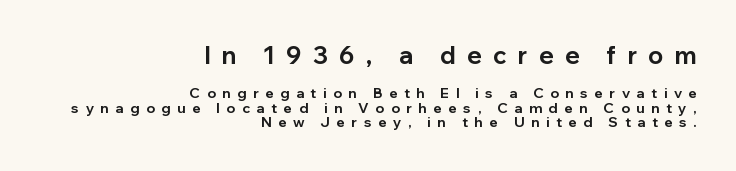
{"italic": "no", "bold": "yes", "underline": "no", "align": "right", "line_spacing": "tight", "line_spacing_ratio": 1.04, "letter_spacing": "wide", "letter_spacing_em": 0.47, "larger_block": "first", "size_ratio": 1.71, "glyph_px": 24}
